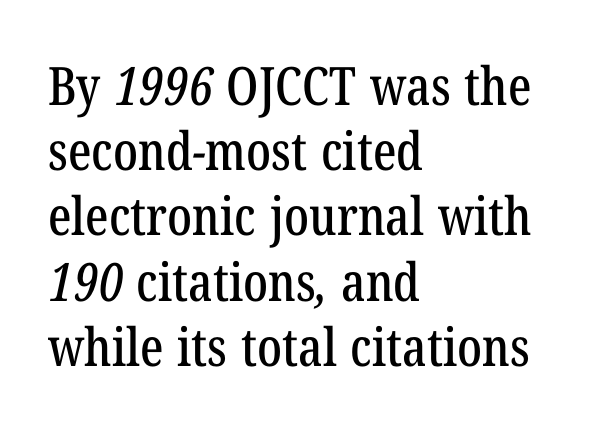
The letterforms sit shoulder to shoulder at normal distance. This rendering features lettering with no underline. Looks like regular typesetting: each glyph gets only the width it needs. The rendering shows small feet on the letterforms — a serif design. Notice how the passage keeps a crisp vertical edge on the left only.
